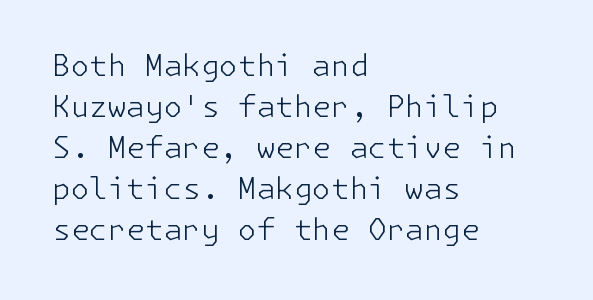
The lettering stays uniformly vertical, giving the passage a roman look. Each word holds together tightly as a unit, with standard inter-letter gaps. Stem width sits at or under what a default text font uses. This is sans-serif lettering, the kind often seen on screens and signage. The glyphs are unaccompanied by any horizontal stroke below them. Is there much room between lines? A standard amount, neither cramped nor airy.
